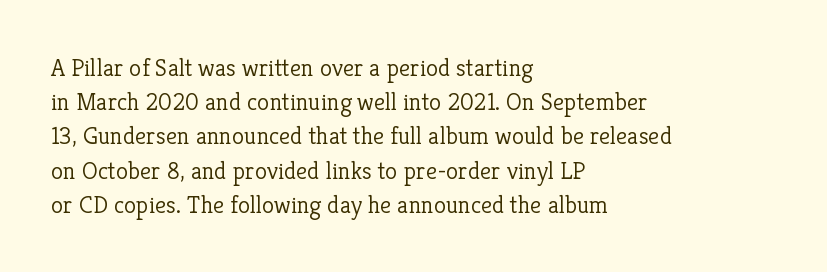
The area under the type is left untouched. A roman cut, with each character standing at attention. Observe the ordinary spacing: letters are neighbours, not strangers. Notice how the passage keeps a crisp vertical edge on the left only.
